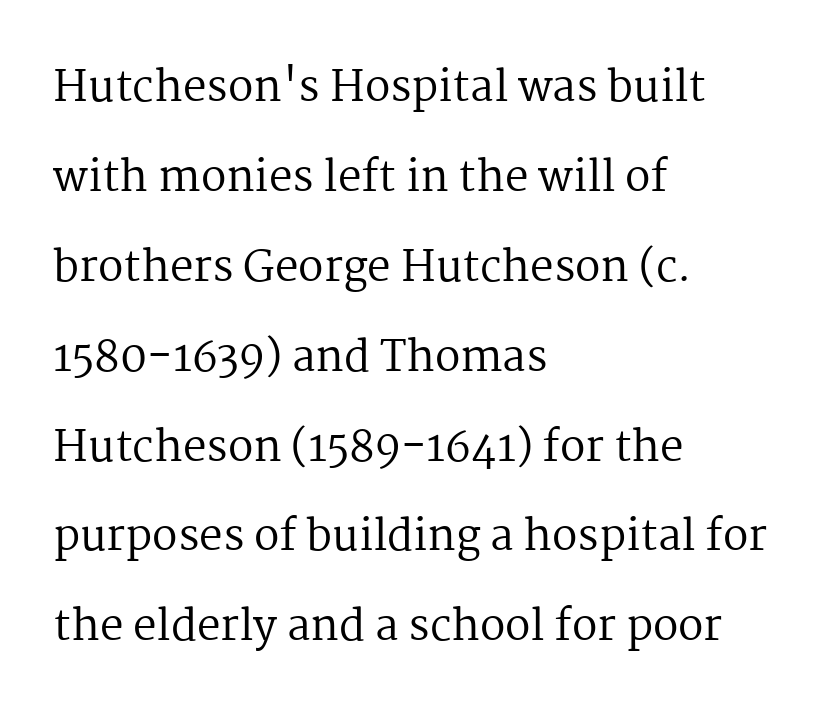
The image shows 42 px regular-weight serif type, upright; set left-aligned, loose line spacing (2.14x), normal letter spacing, not underlined; medium stroke contrast and a medium x-height.
